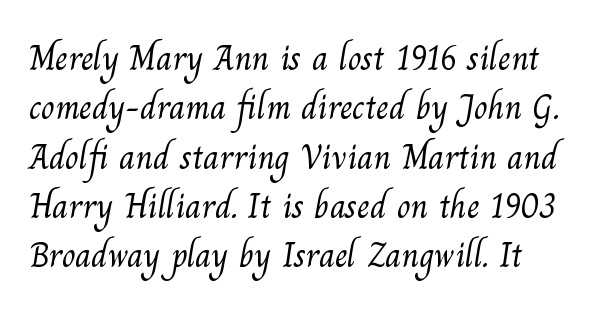
{"serif": "yes", "bold": "no", "weight": "light", "width": "normal", "stroke_contrast": "medium", "x_height": "small", "monospaced": "no", "underline": "no", "line_spacing": "normal", "line_spacing_ratio": 1.37, "letter_spacing": "normal", "letter_spacing_em": 0.0, "glyph_px": 36}
